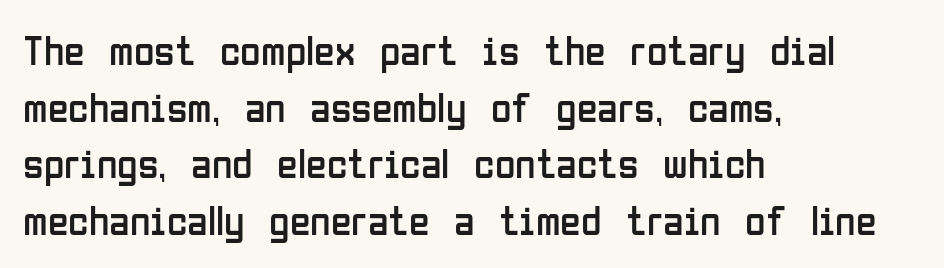
Q: Is the text bold? A: No.
Q: Is the text italic (slanted)? A: No, it is upright.
Q: Is the typeface a serif or a sans-serif typeface? A: Sans-serif.
Q: Is the text underlined? A: No.
Q: How is the paragraph aligned? A: Left-aligned.
Q: Is the spacing between letters normal or unusually wide? A: Normal.
Q: Is the spacing between lines tight, normal or loose? A: Normal.
Q: Width (condensed, normal, or wide)? A: Condensed.
Q: Stroke contrast? A: Low.
Q: x-height? A: Medium.
Q: Monospaced? A: No.
